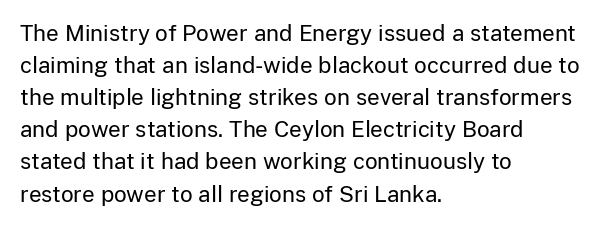
{"italic": "no", "bold": "no", "underline": "no", "align": "left", "line_spacing": "normal", "line_spacing_ratio": 1.46, "letter_spacing": "normal", "letter_spacing_em": 0.0, "glyph_px": 22}
